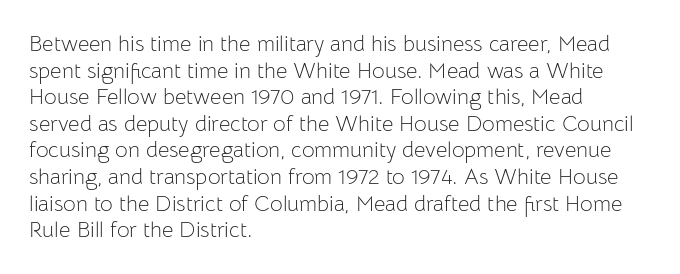
{"italic": "no", "bold": "no", "underline": "no", "align": "left", "line_spacing_ratio": 1.21, "letter_spacing": "normal", "letter_spacing_em": 0.0, "glyph_px": 22}
